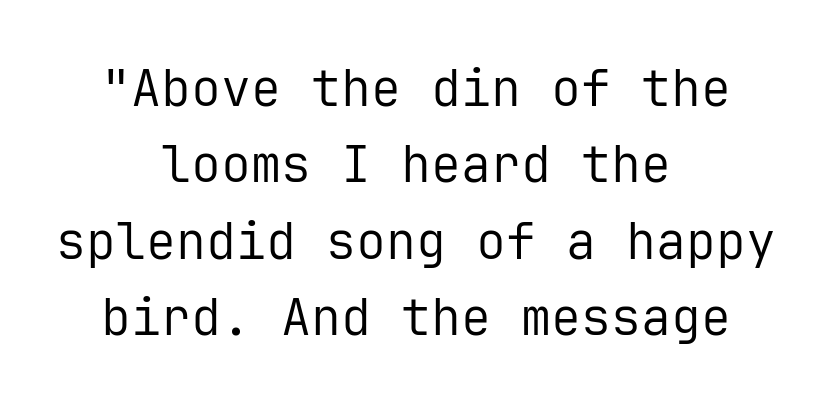
The image shows 50 px regular-weight sans-serif type, upright, monospaced; set centered, normal line spacing (1.53x), normal letter spacing, not underlined; low stroke contrast and a medium x-height.
